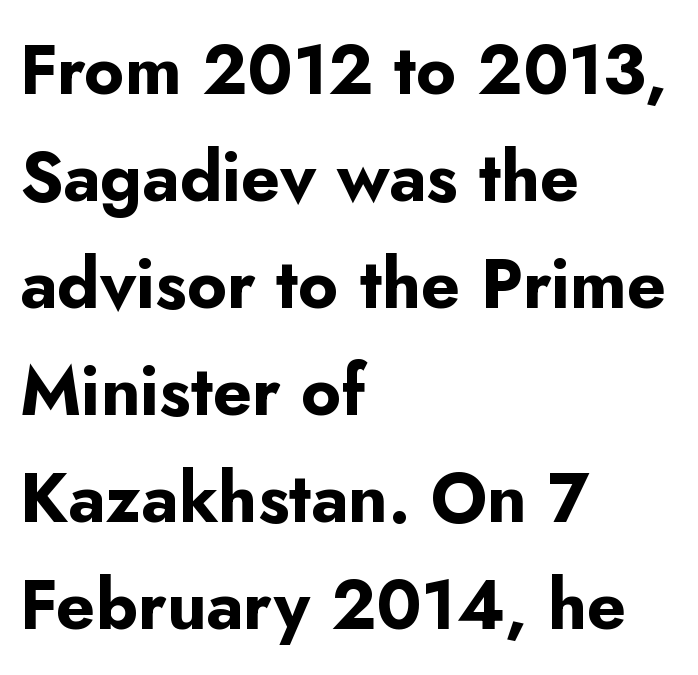
To sum up the face: it is a sans, with no serifs. The lines are quadded left. Think of a printed novel: that variable character pitch is what you see here. Typographic density is high because the face is bold. These lines sit exactly where default settings would place them.
